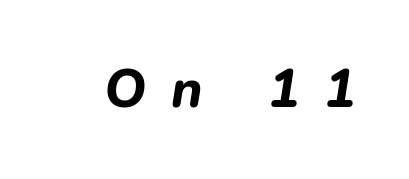
A dark, heavy texture on the line: the type is bold. It's the slanting kind of type. The letterforms stand isolated, each surrounded by extra space. The words here are not underlined. The face used here is proportionally spaced, like ordinary book or web type.
